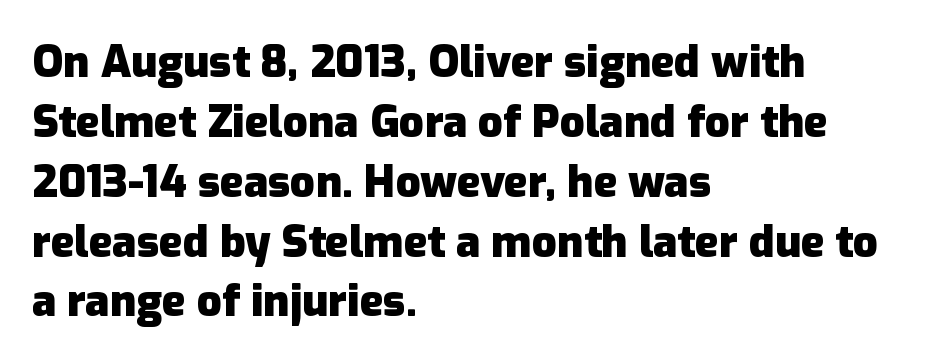
Q: Is the text bold? A: Yes.
Q: Is the text italic (slanted)? A: No, it is upright.
Q: Is the typeface a serif or a sans-serif typeface? A: Sans-serif.
Q: Is the text underlined? A: No.
Q: How is the paragraph aligned? A: Left-aligned.
Q: Is the spacing between letters normal or unusually wide? A: Normal.
Q: Is the spacing between lines tight, normal or loose? A: Normal.
Q: Width (condensed, normal, or wide)? A: Normal.
Q: Stroke contrast? A: Low.
Q: x-height? A: Medium.
Q: Monospaced? A: No.
